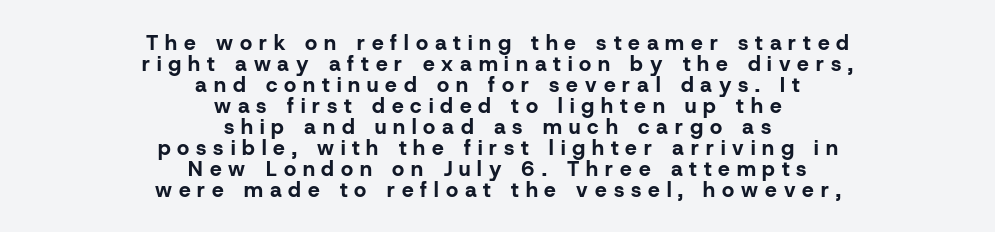
{"italic": "no", "bold": "yes", "underline": "no", "align": "center", "line_spacing": "tight", "line_spacing_ratio": 1.0, "letter_spacing": "wide", "letter_spacing_em": 0.33, "glyph_px": 21}
